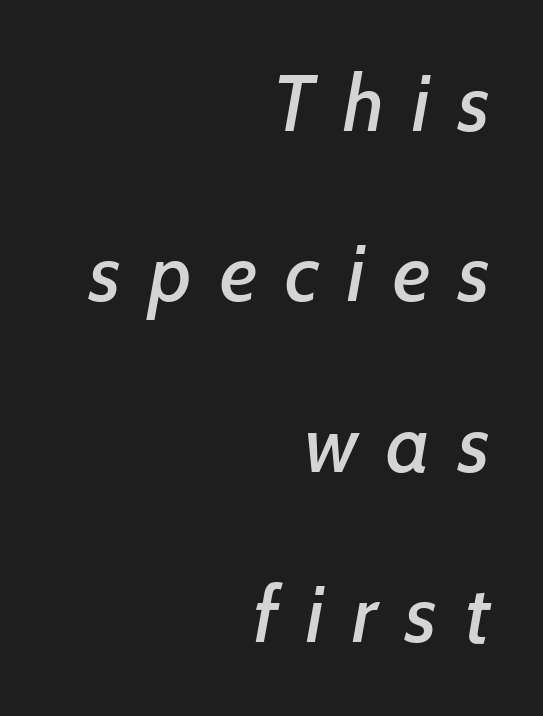
{"italic": "yes", "lean": "right", "slant_degrees": 7, "width": "normal", "stroke_contrast": "low", "x_height": "medium", "monospaced": "no", "underline": "no", "align": "right", "line_spacing": "loose", "line_spacing_ratio": 2.13, "letter_spacing": "wide", "letter_spacing_em": 0.35, "glyph_px": 80}
